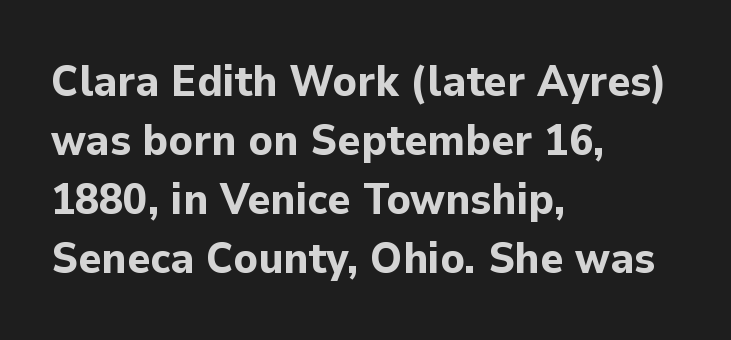
The image shows 44 px bold sans-serif type, upright; set left-aligned, normal line spacing (1.34x), normal letter spacing, not underlined; low stroke contrast and a medium x-height.
